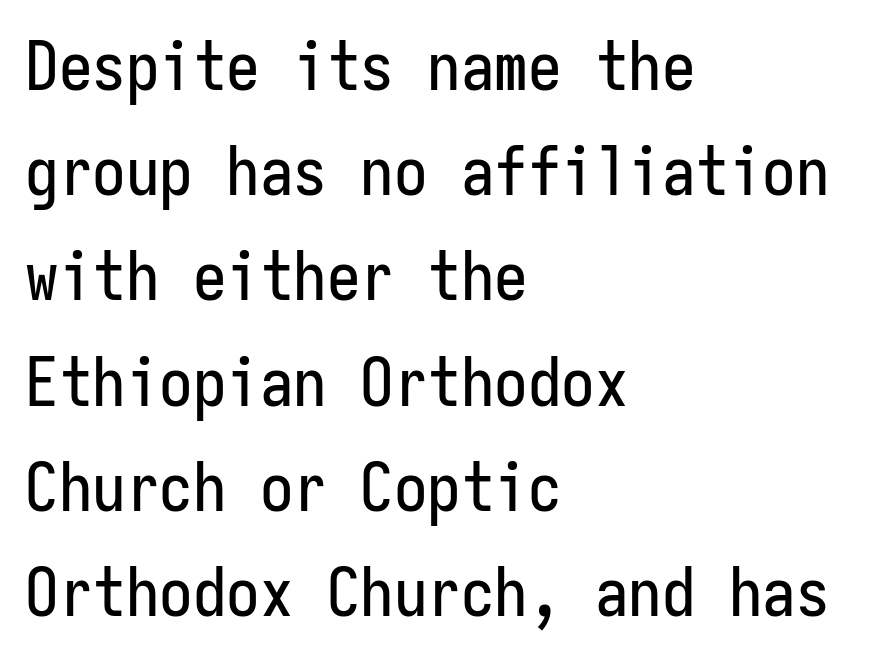
Q: Is the text italic (slanted)? A: No, it is upright.
Q: Is the typeface a serif or a sans-serif typeface? A: Sans-serif.
Q: Is the text underlined? A: No.
Q: How is the paragraph aligned? A: Left-aligned.
Q: Is the spacing between letters normal or unusually wide? A: Normal.
Q: Is the spacing between lines tight, normal or loose? A: Normal.
Q: Width (condensed, normal, or wide)? A: Condensed.
Q: Stroke contrast? A: Low.
Q: x-height? A: Medium.
Q: Monospaced? A: Yes.
